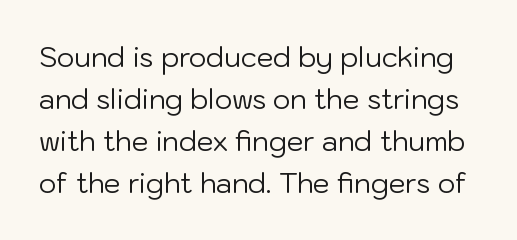
The image shows 27 px text type, upright; set normal line spacing (1.55x), normal letter spacing, not underlined.
